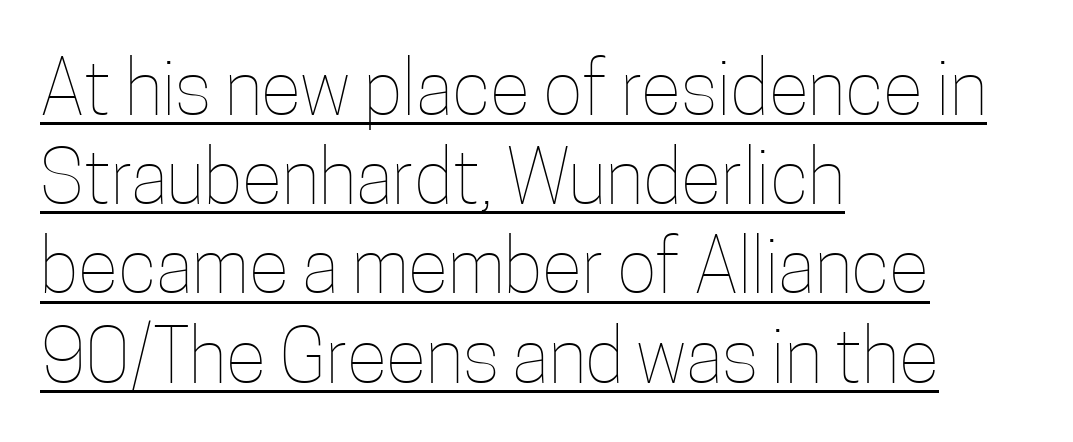
Is there any slant? The stems are plumb. Every word sits above its own underline. Tracking value appears to be zero — textbook default spacing. Looks like regular typesetting: each glyph gets only the width it needs.
